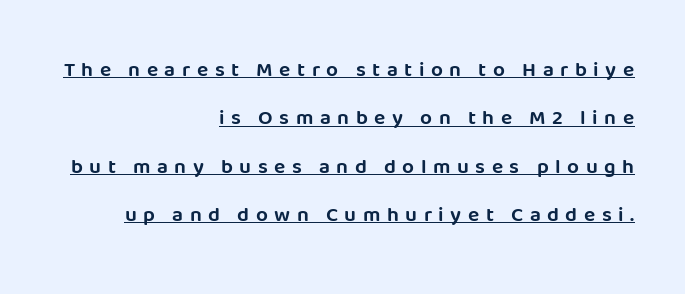
If you measured baseline to baseline, you'd find a long distance. The lettering is marked with a stroke running underneath it. The letterforms stand isolated, each surrounded by extra space. Characters remain perfectly vertical along every line.
